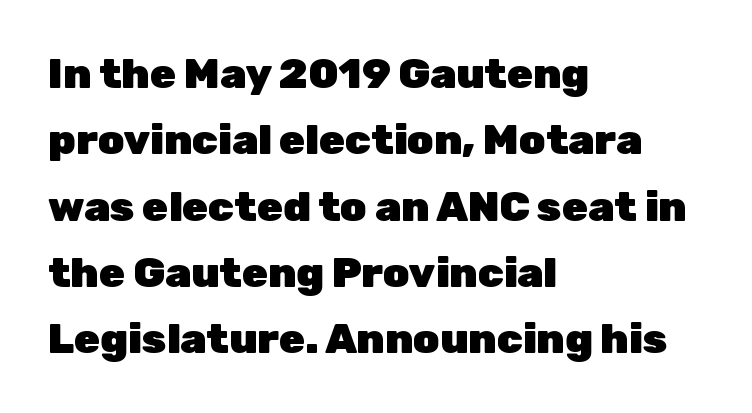
The image shows 42 px heavy sans-serif type, upright; set left-aligned, normal line spacing (1.58x), normal letter spacing, not underlined; low stroke contrast and a medium x-height.
